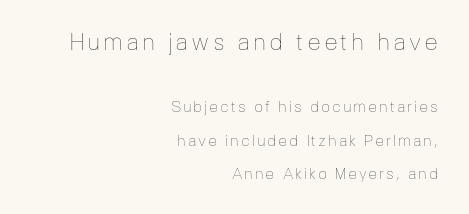
{"italic": "no", "bold": "no", "underline": "no", "align": "right", "line_spacing": "loose", "line_spacing_ratio": 2.22, "larger_block": "first", "size_ratio": 1.53, "glyph_px": 23}
